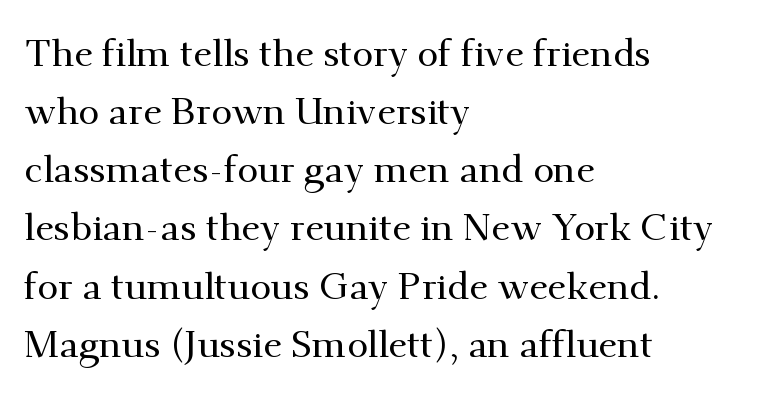
{"serif": "yes", "italic": "no", "width": "normal", "stroke_contrast": "medium", "x_height": "small", "monospaced": "no", "underline": "no", "align": "left", "line_spacing": "normal", "line_spacing_ratio": 1.53, "letter_spacing": "normal", "letter_spacing_em": 0.0, "glyph_px": 38}
